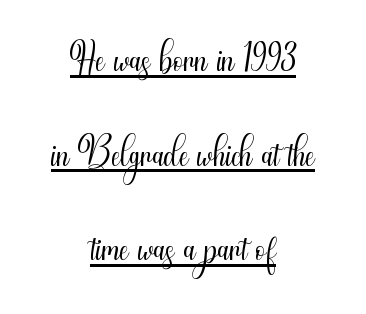
This sample carries an underscore along the baseline area. Each stroke keeps to a modest, everyday thickness or less. Evenly set lines give the paragraph a standard silhouette. Short note: letters normally spaced. These lines are rendered in a variable-pitch font.
